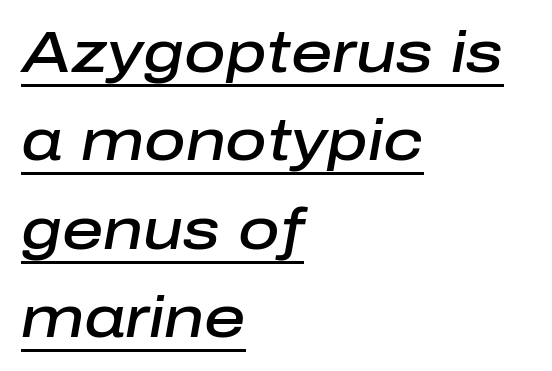
Somebody hit Ctrl+U on this one — the words are underlined. This sample is left-justified, so line endings fall wherever the words run out. Does extra space separate the letters? No, they use regular spacing. The space between consecutive lines is moderate. The rendering uses natural spacing where letterforms have individual widths. Strokes here are thickened, but only to semibold level.
